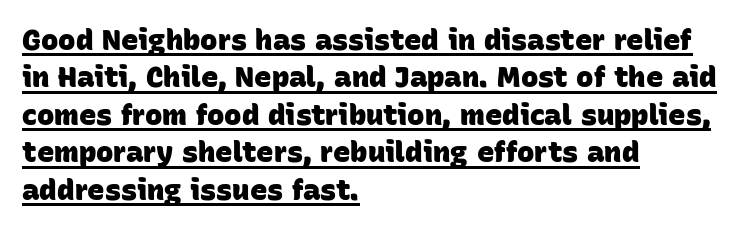
{"serif": "no", "bold": "yes", "weight": "heavy", "width": "normal", "stroke_contrast": "low", "x_height": "large", "monospaced": "no", "underline": "yes", "align": "left", "line_spacing": "normal", "line_spacing_ratio": 1.29, "letter_spacing": "normal", "letter_spacing_em": 0.0, "glyph_px": 29}
